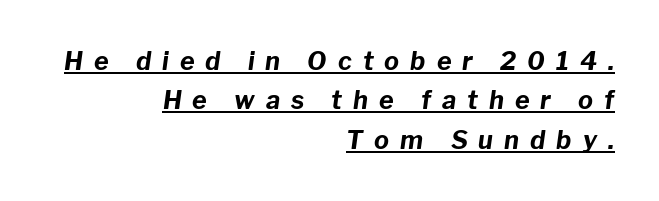
The image shows 25 px bold type, italic (leaning right); set right-aligned, normal line spacing (1.58x), unusually wide letter spacing (+0.44 em), underlined.
